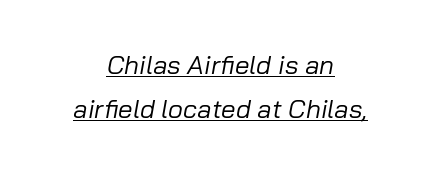
Q: Is the text bold? A: No.
Q: Is the text italic (slanted)? A: Yes, it leans right by about 10 degrees.
Q: Is the text underlined? A: Yes.
Q: How is the paragraph aligned? A: Centered.
Q: Is the spacing between letters normal or unusually wide? A: Normal.
Q: Is the spacing between lines tight, normal or loose? A: Normal.
